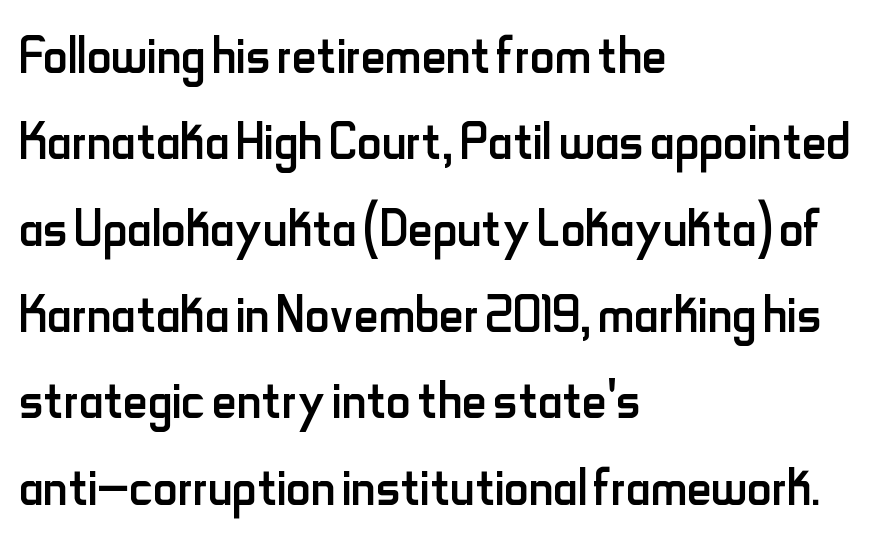
{"serif": "no", "italic": "no", "bold": "no", "weight": "regular", "width": "condensed", "stroke_contrast": "low", "x_height": "small", "monospaced": "no", "underline": "no", "align": "left", "line_spacing": "normal", "line_spacing_ratio": 1.27, "letter_spacing": "normal", "letter_spacing_em": 0.0, "glyph_px": 68}
